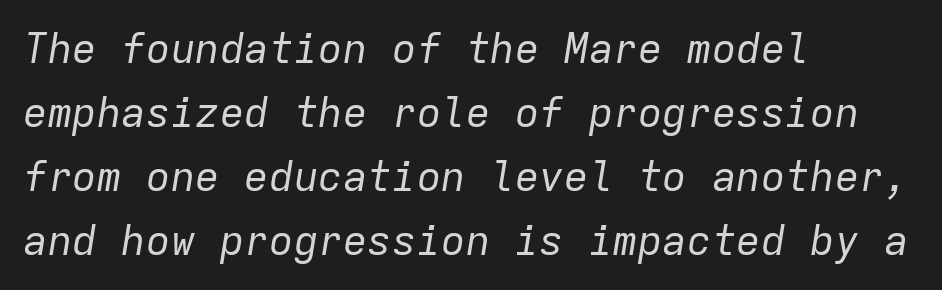
{"italic": "yes", "lean": "right", "slant_degrees": 9, "bold": "no", "weight": "regular", "width": "normal", "stroke_contrast": "low", "x_height": "medium", "monospaced": "yes", "underline": "no", "align": "left", "line_spacing": "normal", "line_spacing_ratio": 1.56, "letter_spacing": "normal", "letter_spacing_em": 0.0, "glyph_px": 41}
